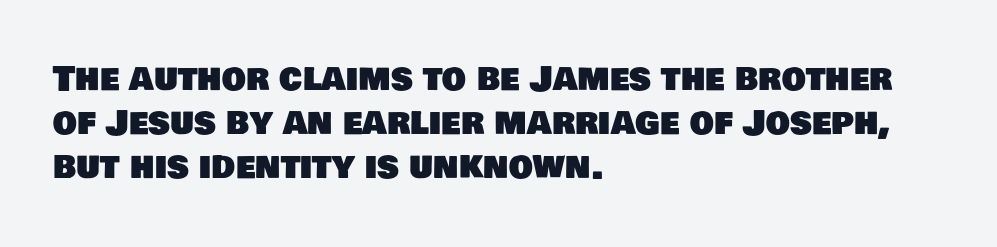
The image shows 34 px sans-serif type; set left-aligned, normal line spacing (1.29x), normal letter spacing, not underlined; low stroke contrast and a large x-height.
